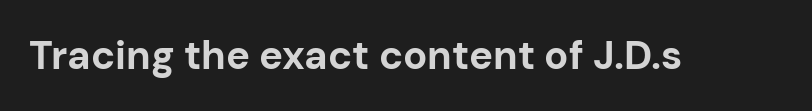
The image shows 40 px bold sans-serif type, upright; set normal letter spacing, not underlined; low stroke contrast and a medium x-height.
